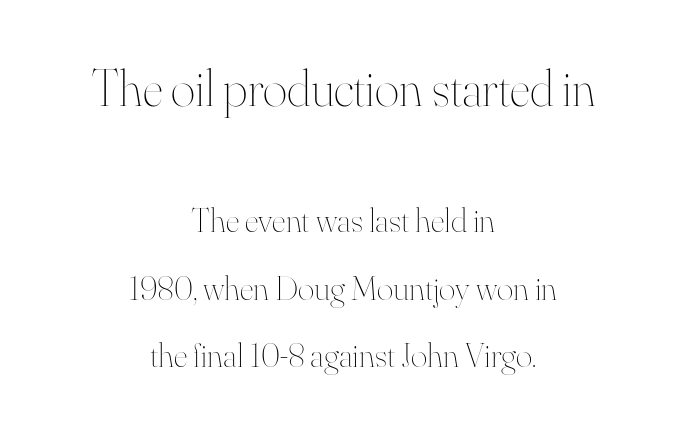
Q: Is the text bold? A: No.
Q: Is the text italic (slanted)? A: No, it is upright.
Q: Is the text underlined? A: No.
Q: How is the paragraph aligned? A: Centered.
Q: Is the spacing between letters normal or unusually wide? A: Normal.
Q: Is the spacing between lines tight, normal or loose? A: Loose.
Q: Which block of text is set in a larger size, the first (top) or the second (bottom)? A: The first (top) one.
Q: Width (condensed, normal, or wide)? A: Normal.
Q: Stroke contrast? A: High.
Q: x-height? A: Small.
Q: Monospaced? A: No.
